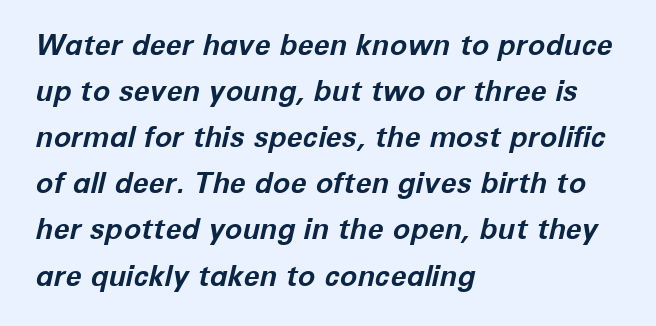
The passage shown is typed in a proportional face where columns would drift. Check the space under the baseline: it is left empty. Is the letter spacing exaggerated? No — it looks like the ordinary default. One-word summary of the alignment: left.
